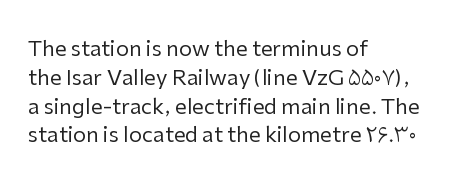
Each new line begins a customary step beneath the previous one. Stems here are at most as thick as an everyday book face. Words appear dense and cohesive because spacing is normal. Descenders hang freely into open space. The axis of the letterforms is exactly vertical.
